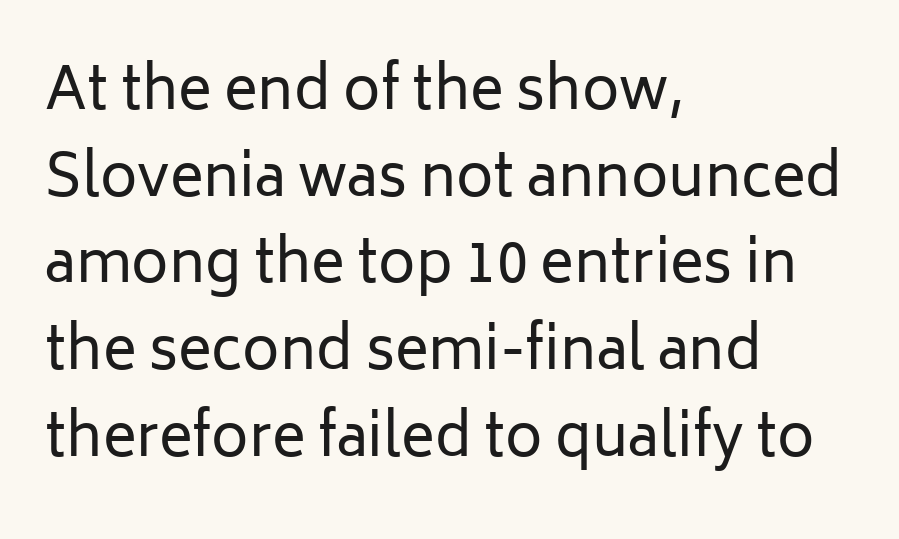
{"serif": "no", "italic": "no", "bold": "no", "weight": "regular", "width": "normal", "stroke_contrast": "low", "x_height": "medium", "monospaced": "no", "underline": "no", "align": "left", "line_spacing": "normal", "line_spacing_ratio": 1.52, "letter_spacing": "normal", "letter_spacing_em": 0.0, "glyph_px": 57}
